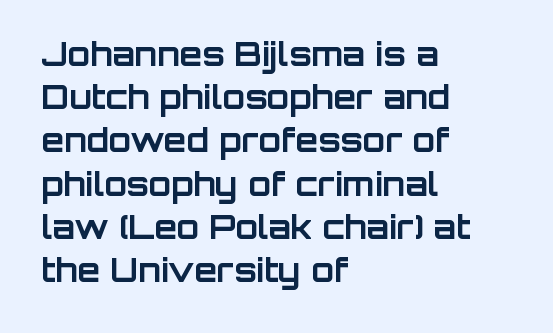
The image shows 33 px bold sans-serif type, upright; set left-aligned, normal line spacing (1.31x), normal letter spacing, not underlined; low stroke contrast and a large x-height.
